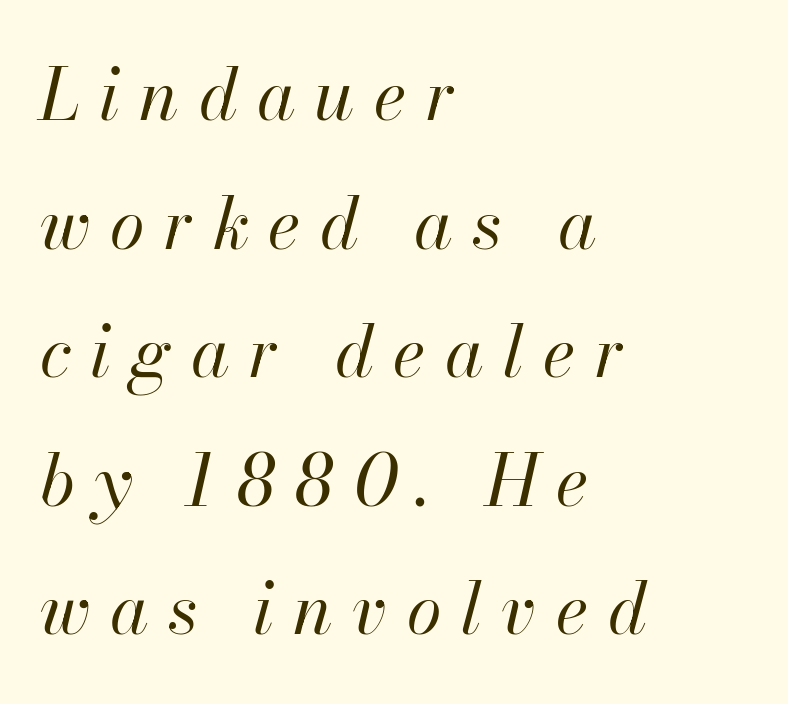
{"italic": "yes", "lean": "right", "slant_degrees": 13, "bold": "no", "weight": "regular", "width": "normal", "stroke_contrast": "high", "x_height": "small", "monospaced": "no", "underline": "no", "align": "left", "line_spacing_ratio": 1.81, "letter_spacing": "wide", "letter_spacing_em": 0.27, "glyph_px": 71}
